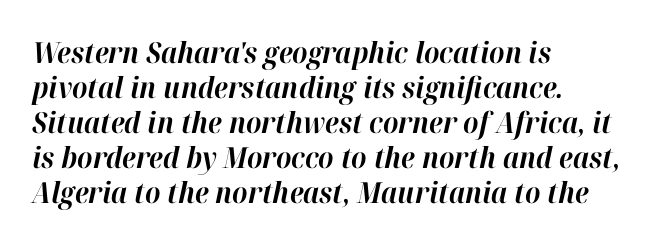
The area under the type is left untouched. Italic: yes, the glyphs are oblique. Alignment: flush left. Spacing verdict: proportional, widths tailored to each character. Glyph-to-glyph distance matches everyday printed text.
